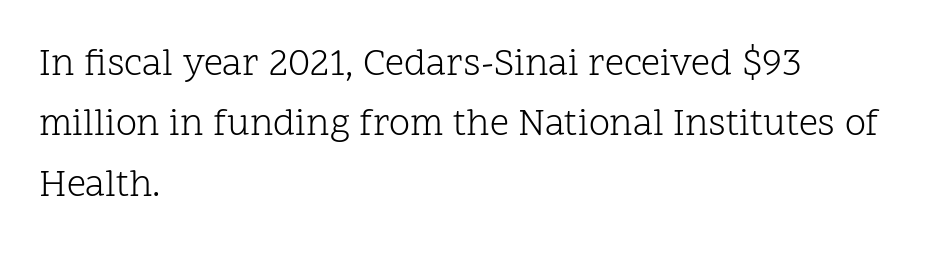
Clear beneath every line of the passage. No heavy texture on the line: the type isn't bold. Nobody touched the tracking dial on this one. The lettering holds an erect, upright posture throughout.
